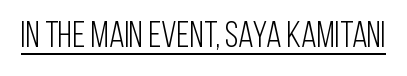
{"serif": "no", "italic": "no", "bold": "no", "weight": "light", "width": "condensed", "stroke_contrast": "low", "x_height": "large", "monospaced": "no", "underline": "yes", "letter_spacing": "normal", "letter_spacing_em": 0.0, "glyph_px": 36}
